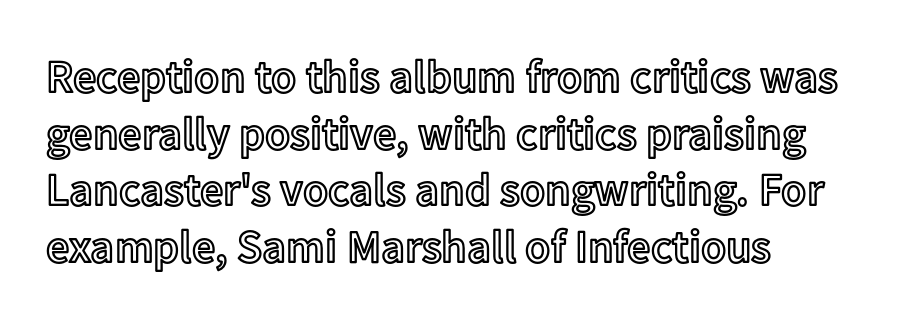
{"italic": "no", "width": "normal", "x_height": "medium", "monospaced": "no", "underline": "no", "align": "left", "line_spacing_ratio": 1.23, "letter_spacing": "normal", "letter_spacing_em": 0.0, "glyph_px": 46}
